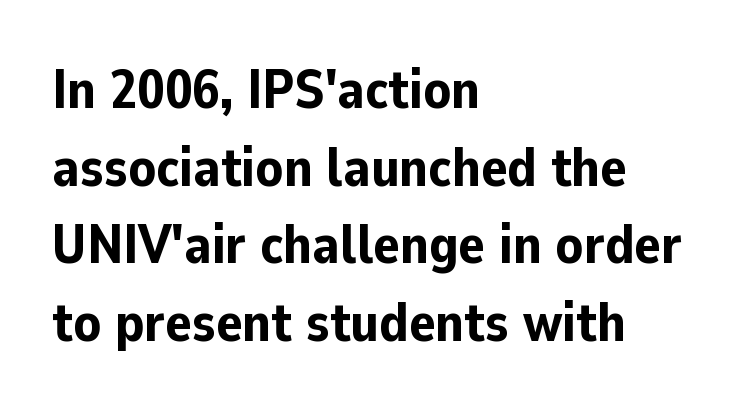
{"serif": "no", "italic": "no", "bold": "yes", "weight": "bold", "width": "normal", "stroke_contrast": "low", "x_height": "medium", "monospaced": "no", "underline": "no", "align": "left", "line_spacing": "normal", "line_spacing_ratio": 1.41, "letter_spacing": "normal", "letter_spacing_em": 0.0, "glyph_px": 55}
